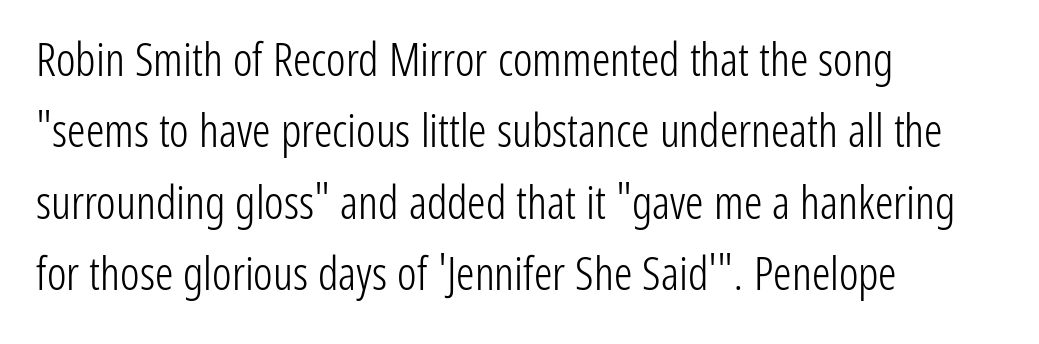
The image shows 46 px light, condensed sans-serif type, upright; set left-aligned, normal line spacing (1.55x), normal letter spacing, not underlined; low stroke contrast and a medium x-height.
